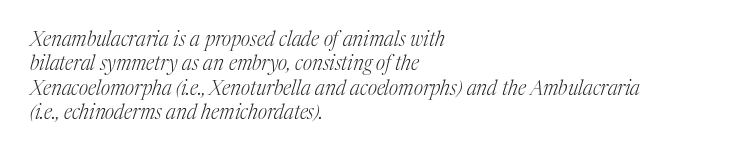
The image shows 20 px text type, italic (leaning right); set left-aligned, line spacing 1.22x, normal letter spacing, not underlined.
